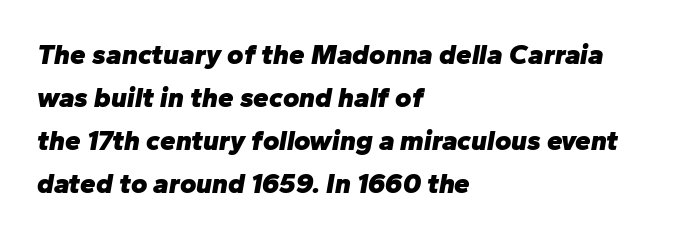
The image shows 28 px heavy type, italic (leaning right); set left-aligned, normal line spacing (1.54x), normal letter spacing, not underlined; low stroke contrast and a medium x-height.
